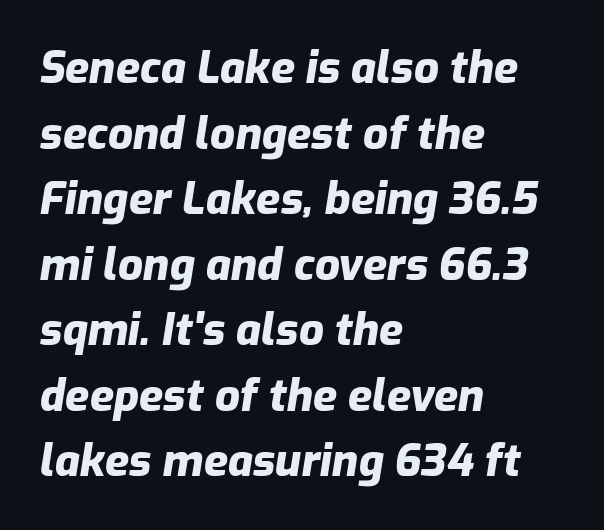
{"italic": "yes", "lean": "right", "slant_degrees": 9, "bold": "yes", "weight": "heavy", "width": "normal", "stroke_contrast": "low", "x_height": "medium", "monospaced": "no", "underline": "no", "align": "left", "line_spacing": "normal", "line_spacing_ratio": 1.49, "letter_spacing": "normal", "letter_spacing_em": 0.0, "glyph_px": 44}
